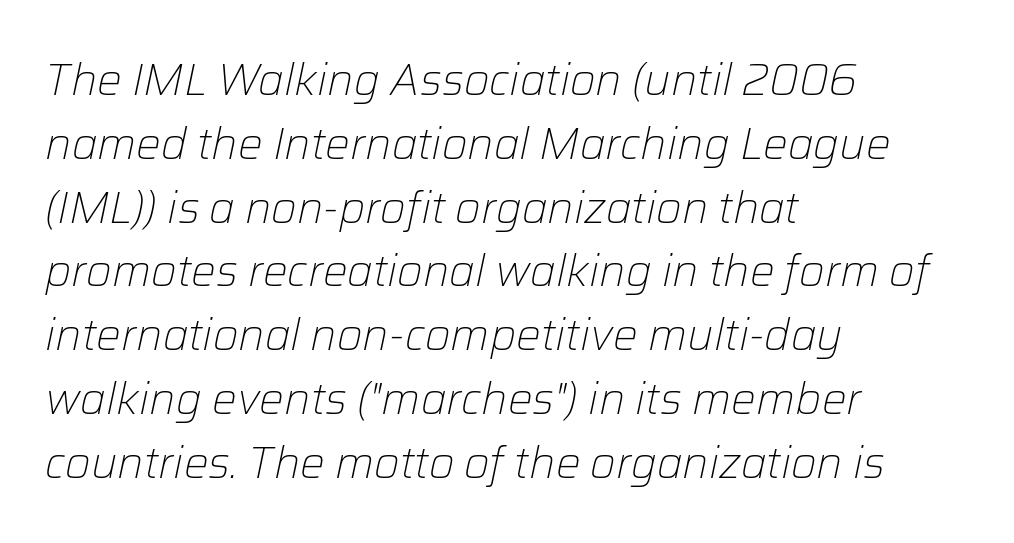
Q: Is the text bold? A: No.
Q: Is the text italic (slanted)? A: Yes, it leans right by about 12 degrees.
Q: Is the text underlined? A: No.
Q: How is the paragraph aligned? A: Left-aligned.
Q: Is the spacing between letters normal or unusually wide? A: Normal.
Q: Is the spacing between lines tight, normal or loose? A: Normal.
Q: Width (condensed, normal, or wide)? A: Normal.
Q: Stroke contrast? A: Low.
Q: x-height? A: Medium.
Q: Monospaced? A: No.
